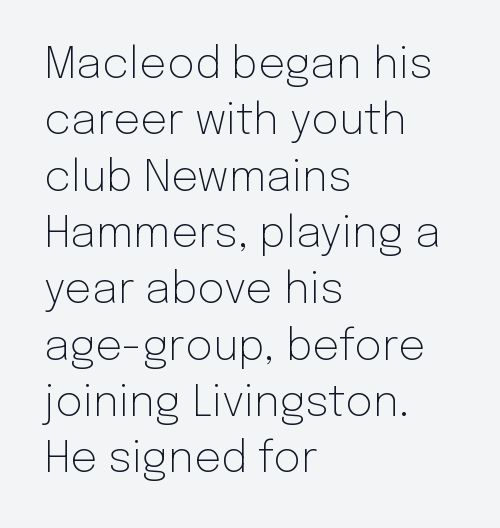
Q: Is the text bold? A: No.
Q: Is the text italic (slanted)? A: No, it is upright.
Q: Is the typeface a serif or a sans-serif typeface? A: Sans-serif.
Q: Is the text underlined? A: No.
Q: How is the paragraph aligned? A: Left-aligned.
Q: Is the spacing between letters normal or unusually wide? A: Normal.
Q: Is the spacing between lines tight, normal or loose? A: Normal.
Q: Width (condensed, normal, or wide)? A: Normal.
Q: Stroke contrast? A: Low.
Q: x-height? A: Medium.
Q: Monospaced? A: No.
